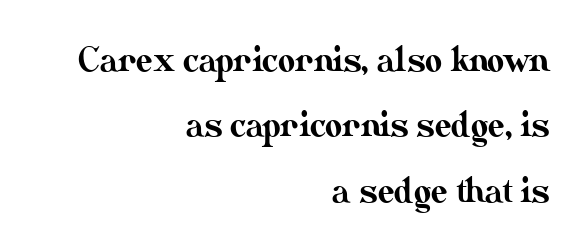
Q: Is the text italic (slanted)? A: No, it is upright.
Q: Is the text underlined? A: No.
Q: How is the paragraph aligned? A: Right-aligned.
Q: Is the spacing between letters normal or unusually wide? A: Normal.
Q: Is the spacing between lines tight, normal or loose? A: Loose.
Q: Width (condensed, normal, or wide)? A: Normal.
Q: Stroke contrast? A: Medium.
Q: x-height? A: Small.
Q: Monospaced? A: No.
